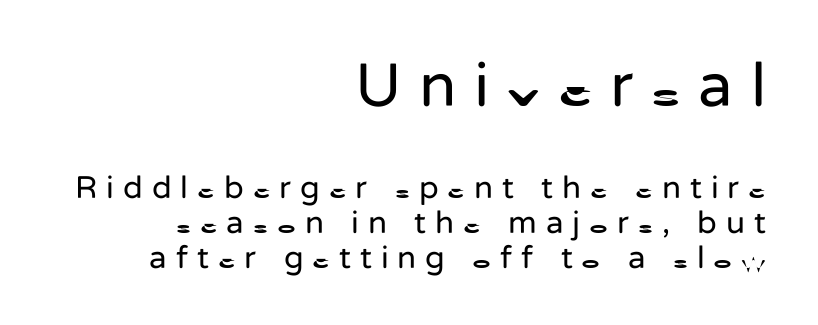
Spacing between characters has been opened up far beyond the box default. Right-aligned paragraph, ragged on the left. Ink coverage per letter is moderate at most. The letters stand upright; this is a roman face.
